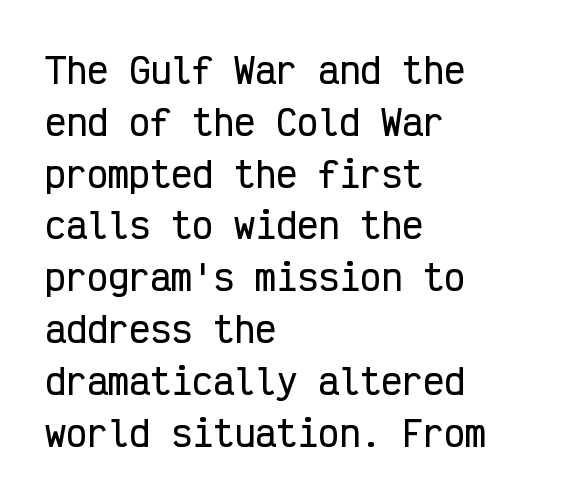
{"serif": "no", "italic": "no", "width": "condensed", "stroke_contrast": "low", "x_height": "medium", "monospaced": "yes", "underline": "no", "align": "left", "line_spacing": "normal", "line_spacing_ratio": 1.48, "letter_spacing": "normal", "letter_spacing_em": 0.0, "glyph_px": 35}
